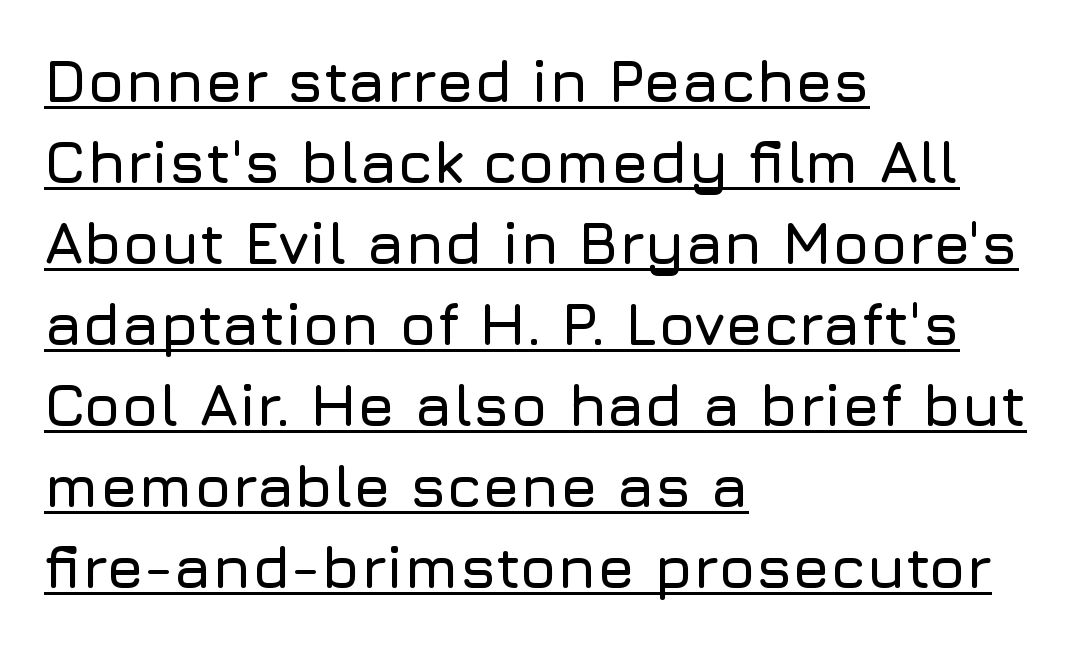
Varying glyph widths throughout — classic text-font behaviour. Leftover space on each line is placed entirely after the last word. If you drew a line through each stem, it would be perfectly vertical. A sans-serif font was chosen for this passage. Students, note that the glyphs here touch the page at normal intervals. Leading: standard.
